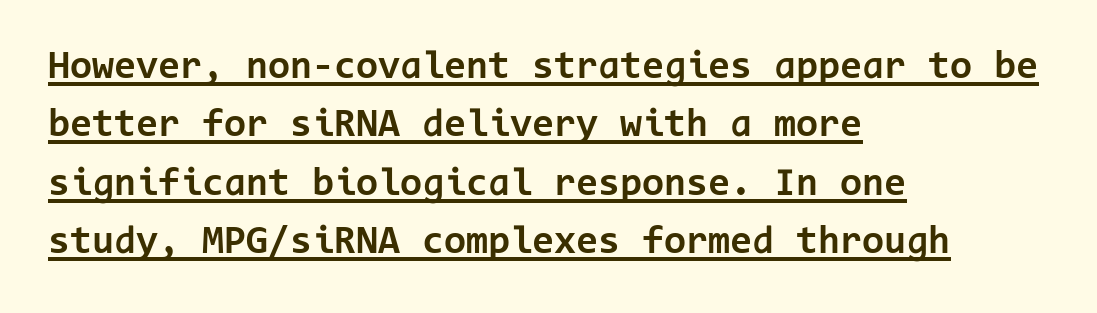
Characters follow at the spacing the type designer built in. The letters stand upright; this is a roman face. Each letter, wide or thin by design, is forced into the same width here. The text block is weighted toward the left margin, trailing off unevenly rightward.
